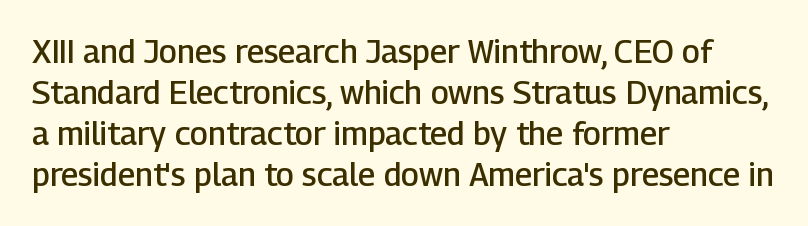
Q: Is the text bold? A: Semi-bold.
Q: Is the text italic (slanted)? A: No, it is upright.
Q: Is the typeface a serif or a sans-serif typeface? A: Sans-serif.
Q: Is the text underlined? A: No.
Q: How is the paragraph aligned? A: Left-aligned.
Q: Is the spacing between letters normal or unusually wide? A: Normal.
Q: Is the spacing between lines tight, normal or loose? A: Normal.
Q: Width (condensed, normal, or wide)? A: Normal.
Q: Stroke contrast? A: Low.
Q: x-height? A: Medium.
Q: Monospaced? A: No.
